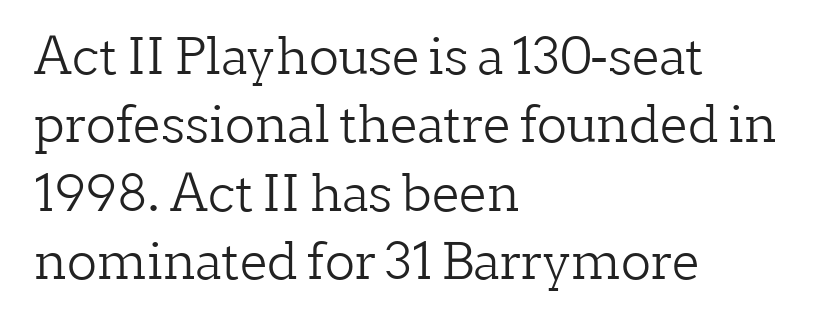
{"serif": "yes", "italic": "no", "bold": "no", "weight": "light", "width": "normal", "stroke_contrast": "low", "x_height": "medium", "monospaced": "no", "underline": "no", "align": "left", "line_spacing": "normal", "line_spacing_ratio": 1.37, "letter_spacing": "normal", "letter_spacing_em": 0.0, "glyph_px": 50}
